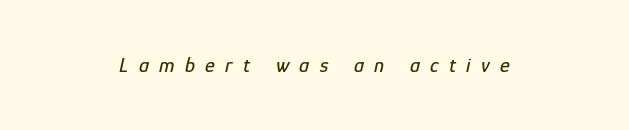
{"italic": "yes", "lean": "right", "slant_degrees": 12, "underline": "no", "align": "center", "letter_spacing": "wide", "letter_spacing_em": 0.49, "glyph_px": 21}
